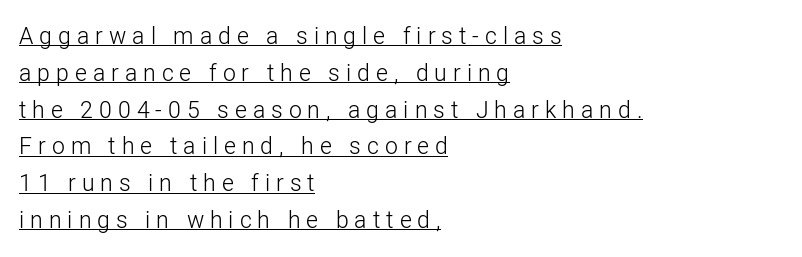
{"italic": "no", "bold": "no", "underline": "yes", "align": "left", "line_spacing": "normal", "line_spacing_ratio": 1.6, "letter_spacing": "wide", "letter_spacing_em": 0.26, "glyph_px": 23}
